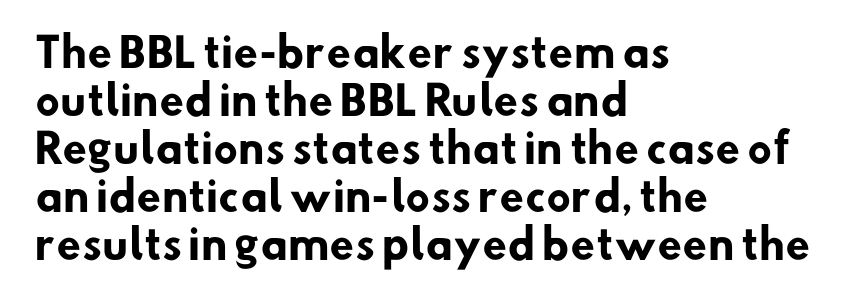
The image shows 40 px heavy sans-serif type; set left-aligned, line spacing 1.2x, normal letter spacing, not underlined; low stroke contrast and a small x-height.
